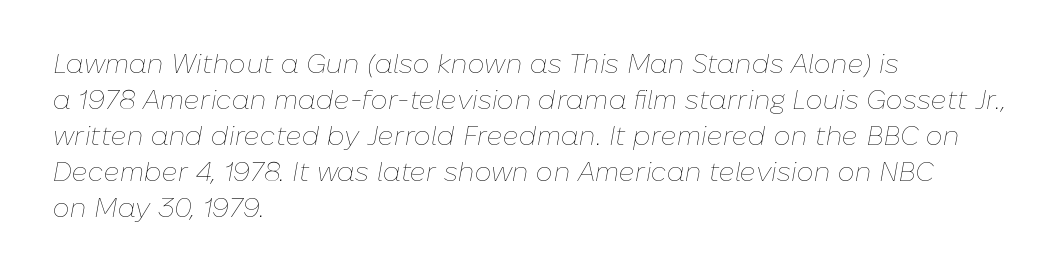
Q: Is the text bold? A: No.
Q: Is the text italic (slanted)? A: Yes, it leans right by about 10 degrees.
Q: Is the text underlined? A: No.
Q: How is the paragraph aligned? A: Left-aligned.
Q: Is the spacing between letters normal or unusually wide? A: Normal.
Q: Is the spacing between lines tight, normal or loose? A: Normal.
